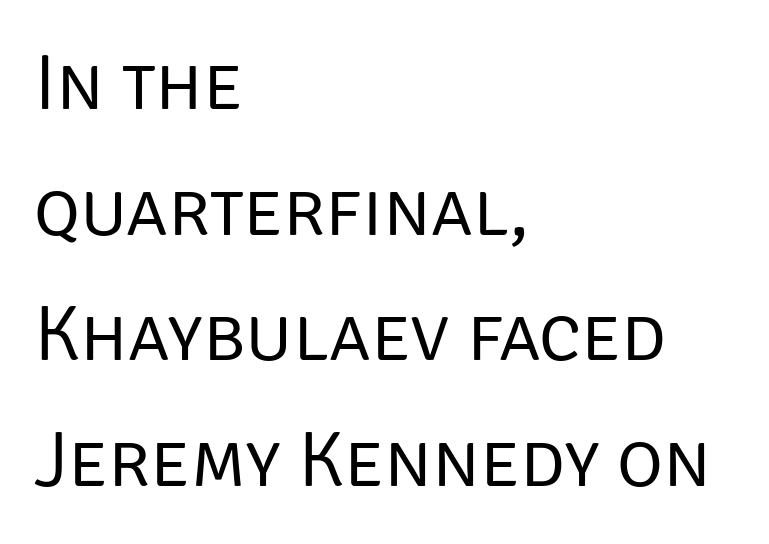
{"serif": "no", "italic": "no", "bold": "no", "weight": "regular", "width": "normal", "stroke_contrast": "low", "x_height": "large", "monospaced": "no", "underline": "no", "align": "left", "line_spacing": "normal", "line_spacing_ratio": 1.59, "letter_spacing": "normal", "letter_spacing_em": 0.0, "glyph_px": 79}
